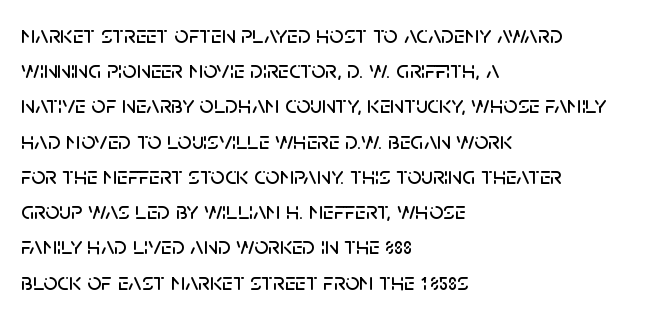
Q: Is the text italic (slanted)? A: No, it is upright.
Q: Is the text underlined? A: No.
Q: How is the paragraph aligned? A: Left-aligned.
Q: Is the spacing between letters normal or unusually wide? A: Normal.
Q: Is the spacing between lines tight, normal or loose? A: Normal.
